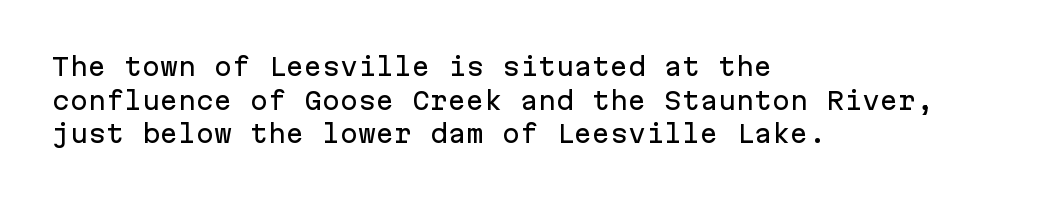
The image shows 24 px text type, upright; set left-aligned, normal line spacing (1.4x), normal letter spacing, not underlined.
